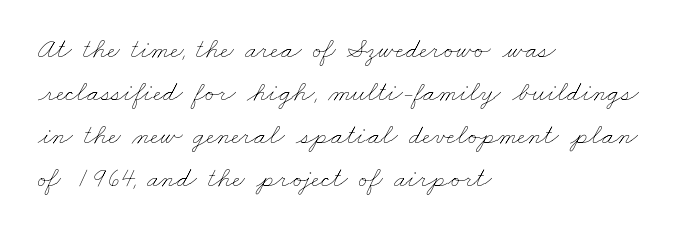
{"bold": "no", "weight": "thin", "width": "wide", "stroke_contrast": "low", "x_height": "small", "monospaced": "no", "underline": "no", "align": "left", "line_spacing": "normal", "line_spacing_ratio": 1.54, "letter_spacing": "normal", "letter_spacing_em": 0.0, "glyph_px": 28}
